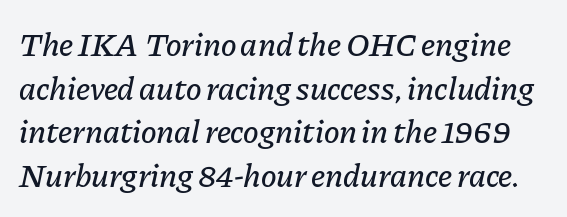
The image shows 33 px text type, italic (leaning right); set normal line spacing (1.32x), normal letter spacing, not underlined; low stroke contrast and a medium x-height.
